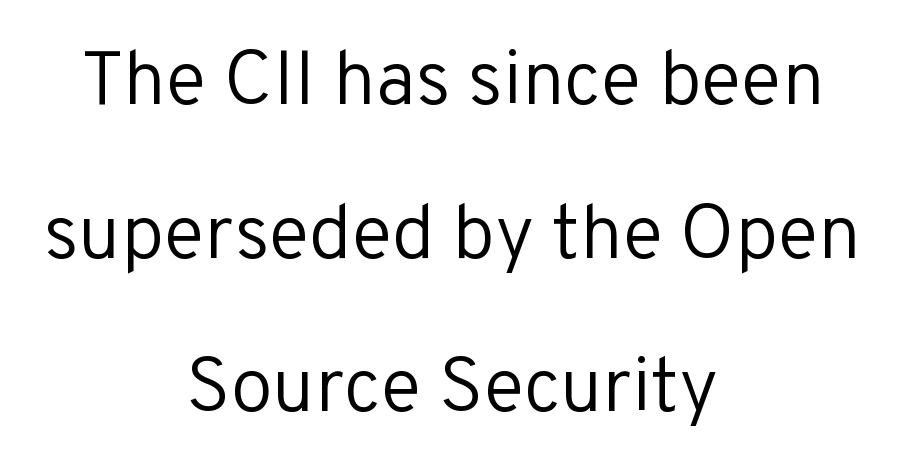
The image shows 76 px regular-weight sans-serif type, upright; set centered, loose line spacing (2.02x), normal letter spacing, not underlined; low stroke contrast and a medium x-height.
